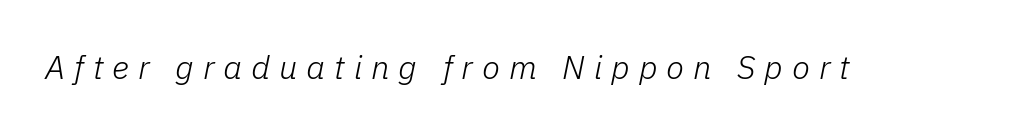
No word sits above an underline. Stroke thickness stays within the range of a standard reading face or lighter. Looks like regular typesetting: each glyph gets only the width it needs. The rendering inserts visible extra space after every character.
